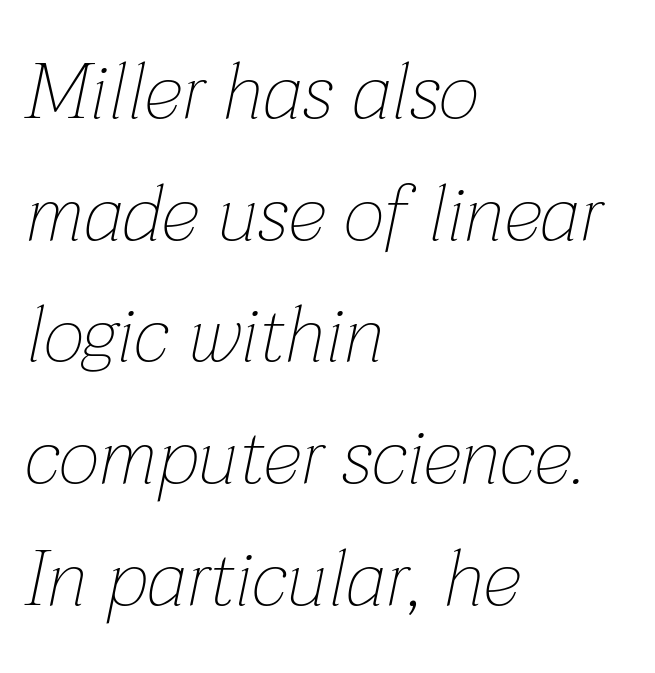
Q: Is the text bold? A: No.
Q: Is the text italic (slanted)? A: Yes, it leans right by about 12 degrees.
Q: Is the text underlined? A: No.
Q: How is the paragraph aligned? A: Left-aligned.
Q: Is the spacing between letters normal or unusually wide? A: Normal.
Q: Is the spacing between lines tight, normal or loose? A: Normal.
Q: Width (condensed, normal, or wide)? A: Normal.
Q: Stroke contrast? A: Low.
Q: x-height? A: Medium.
Q: Monospaced? A: No.
